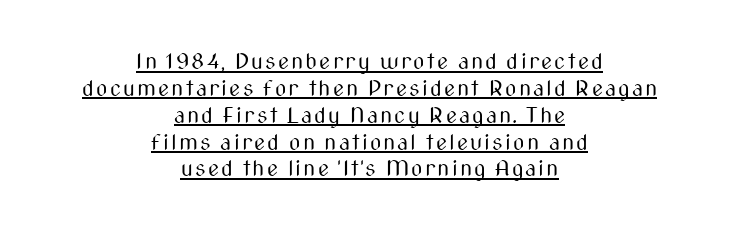
{"italic": "no", "bold": "no", "underline": "yes", "align": "center", "line_spacing_ratio": 1.22, "glyph_px": 22}
